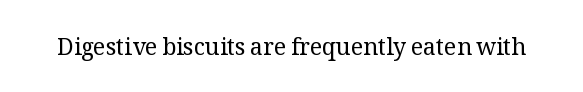
{"italic": "no", "bold": "no", "underline": "no", "letter_spacing": "normal", "letter_spacing_em": 0.0, "glyph_px": 23}
